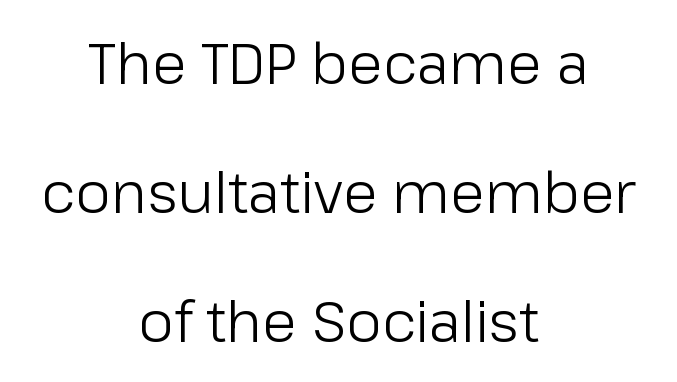
No heavy texture on the line: the type isn't bold. Loosely led — the rows are spread out. Compared with typical body copy, the letter spacing here is the same. The glyphs in this specimen are sans serif.
